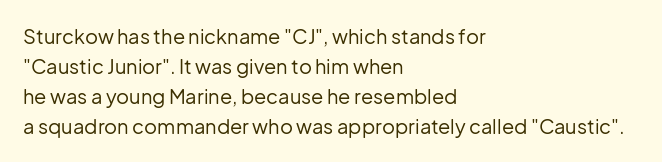
{"italic": "no", "bold": "no", "underline": "no", "align": "left", "line_spacing": "normal", "line_spacing_ratio": 1.5, "letter_spacing": "normal", "letter_spacing_em": 0.0, "glyph_px": 20}
